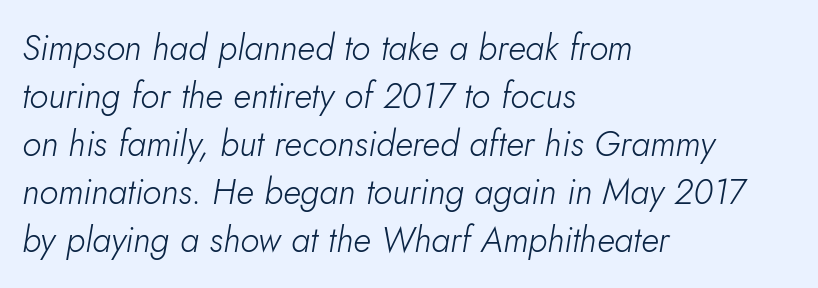
Q: Is the text bold? A: No.
Q: Is the text italic (slanted)? A: Yes, it leans right by about 5 degrees.
Q: Is the text underlined? A: No.
Q: How is the paragraph aligned? A: Left-aligned.
Q: Is the spacing between letters normal or unusually wide? A: Normal.
Q: Is the spacing between lines tight, normal or loose? A: Normal.
Q: Width (condensed, normal, or wide)? A: Normal.
Q: Stroke contrast? A: Low.
Q: x-height? A: Small.
Q: Monospaced? A: No.
